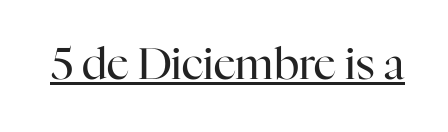
{"serif": "yes", "italic": "no", "bold": "no", "weight": "regular", "width": "normal", "stroke_contrast": "high", "x_height": "medium", "monospaced": "no", "underline": "yes", "letter_spacing": "normal", "letter_spacing_em": 0.0, "glyph_px": 43}
